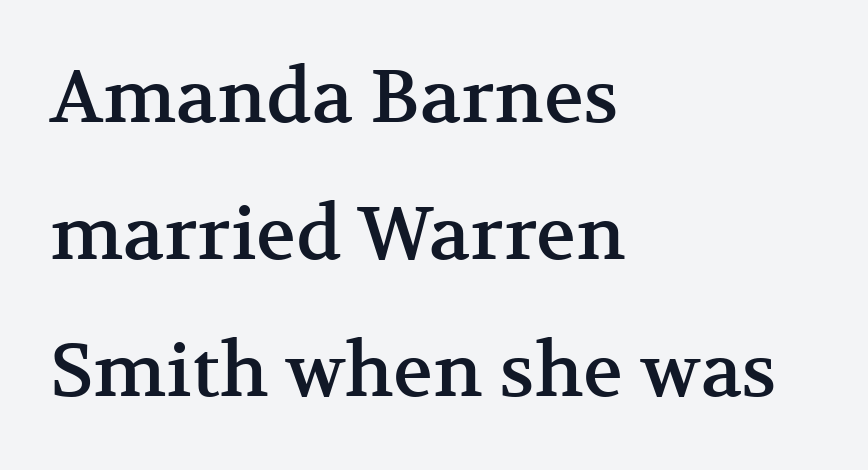
Line starts are locked; line ends wander. This is serif lettering, the kind often seen in printed books. Plain, unruled lines of type. Honestly, the letter spacing is just normal — you wouldn't notice it.
